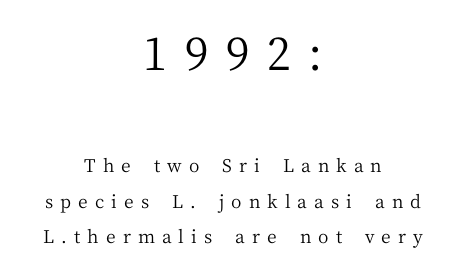
Q: Is the text bold? A: No.
Q: Is the text italic (slanted)? A: No, it is upright.
Q: Is the typeface a serif or a sans-serif typeface? A: Serif.
Q: Is the text underlined? A: No.
Q: How is the paragraph aligned? A: Centered.
Q: Is the spacing between letters normal or unusually wide? A: Unusually wide.
Q: Is the spacing between lines tight, normal or loose? A: Loose.
Q: Which block of text is set in a larger size, the first (top) or the second (bottom)? A: The first (top) one.
Q: Width (condensed, normal, or wide)? A: Normal.
Q: Stroke contrast? A: Medium.
Q: x-height? A: Medium.
Q: Monospaced? A: No.
